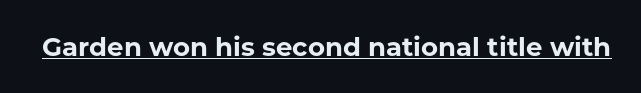
The image shows 26 px bold type, upright; set normal letter spacing, underlined.
